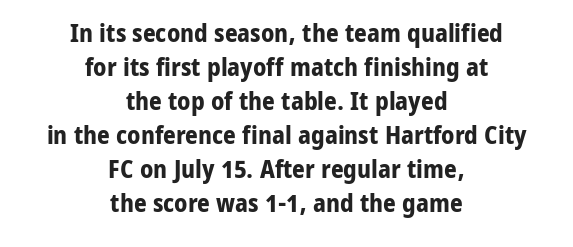
{"italic": "no", "bold": "yes", "underline": "no", "align": "center", "line_spacing": "normal", "line_spacing_ratio": 1.36, "letter_spacing": "normal", "letter_spacing_em": 0.0, "glyph_px": 25}
